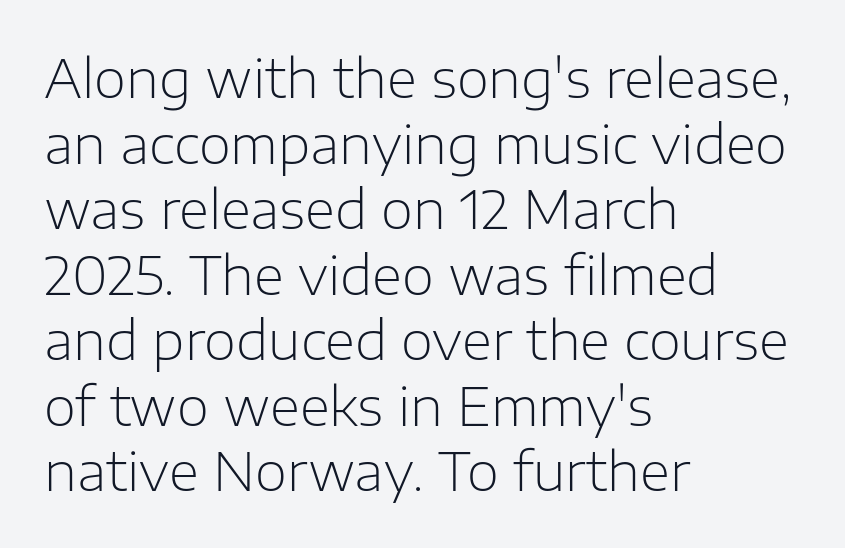
{"serif": "no", "italic": "no", "bold": "no", "weight": "light", "width": "normal", "stroke_contrast": "low", "x_height": "medium", "monospaced": "no", "underline": "no", "align": "left", "line_spacing": "normal", "line_spacing_ratio": 1.26, "letter_spacing": "normal", "letter_spacing_em": 0.0, "glyph_px": 52}
